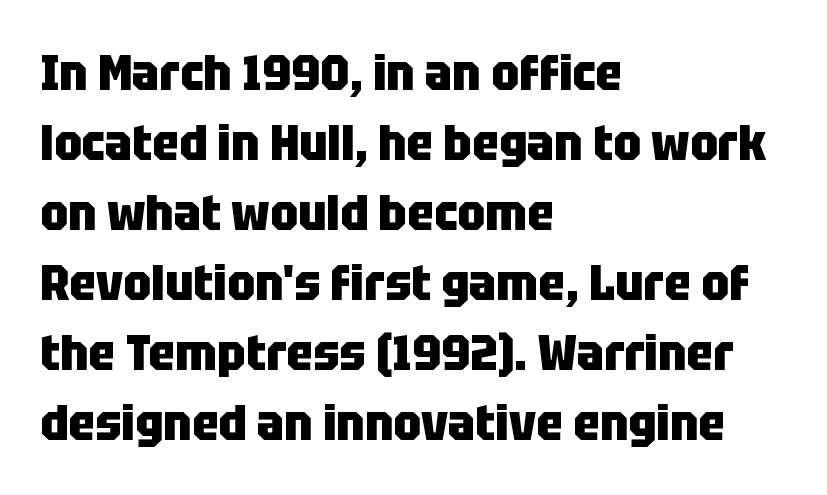
Q: Is the text bold? A: Yes.
Q: Is the text italic (slanted)? A: No, it is upright.
Q: Is the typeface a serif or a sans-serif typeface? A: Sans-serif.
Q: Is the text underlined? A: No.
Q: How is the paragraph aligned? A: Left-aligned.
Q: Is the spacing between letters normal or unusually wide? A: Normal.
Q: Is the spacing between lines tight, normal or loose? A: Normal.
Q: Width (condensed, normal, or wide)? A: Condensed.
Q: Stroke contrast? A: Low.
Q: x-height? A: Large.
Q: Monospaced? A: No.
